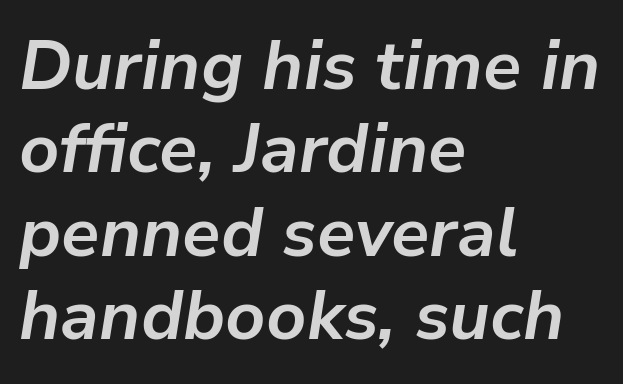
Every row of glyphs begins at an identical x-position on the left. No extra tracking has been applied to these lines. Each letter keeps its own natural width here, so spacing adapts to shape. The font is running at its bold setting.
